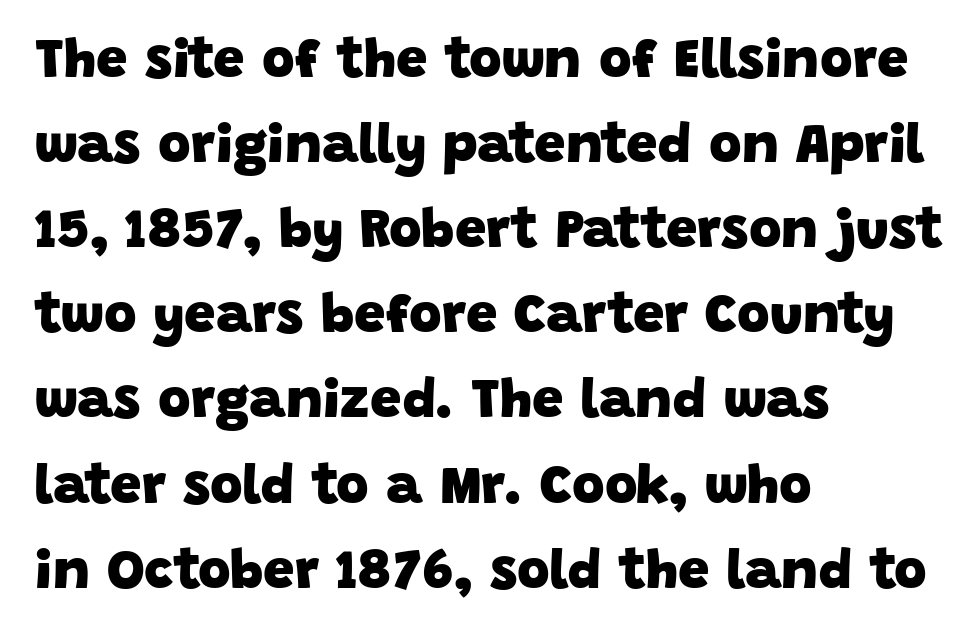
The image shows 56 px heavy sans-serif type; set left-aligned, normal line spacing (1.52x), normal letter spacing, not underlined; low stroke contrast and a large x-height.
